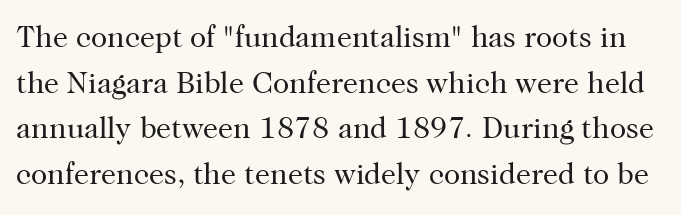
The image shows 30 px regular-weight serif type, upright; set normal line spacing (1.52x), normal letter spacing, not underlined; high stroke contrast and a medium x-height.
